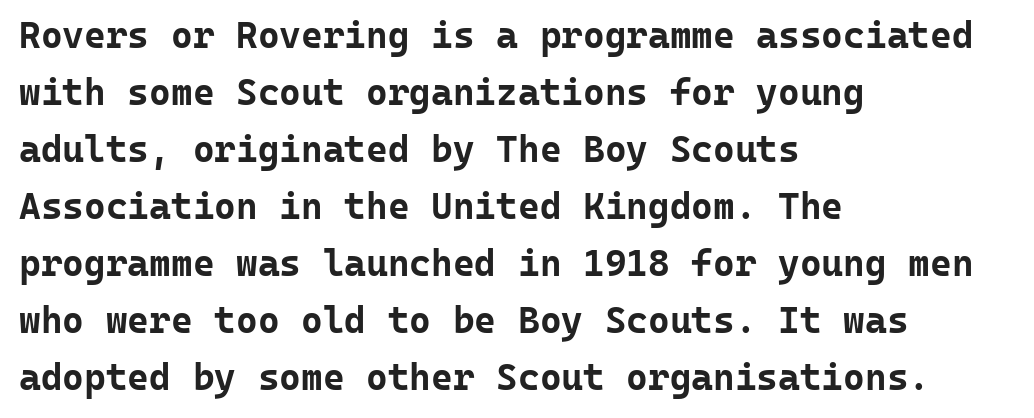
The rendering keeps characters at their native spacing. Every character sits straight up, as roman type does. A sans-serif font was chosen for this passage. Is this a fixed-width face? Yes — each glyph sits in an identical cell. Has an underline been added? It has not. Leading: standard.
